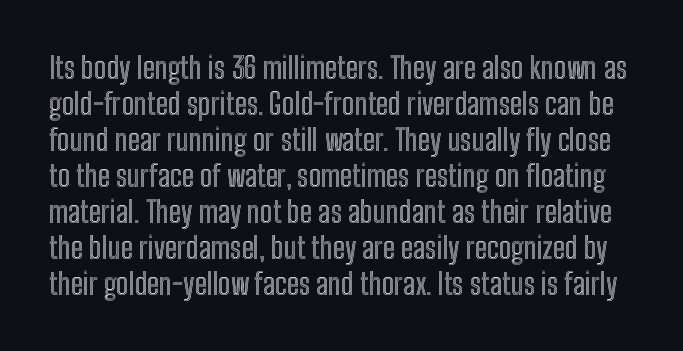
Clear beneath every line of the passage. Between one letter and the next there's only the usual sliver of space. Looks like regular typesetting: each glyph gets only the width it needs. Ascenders rise straight up at ninety degrees.
